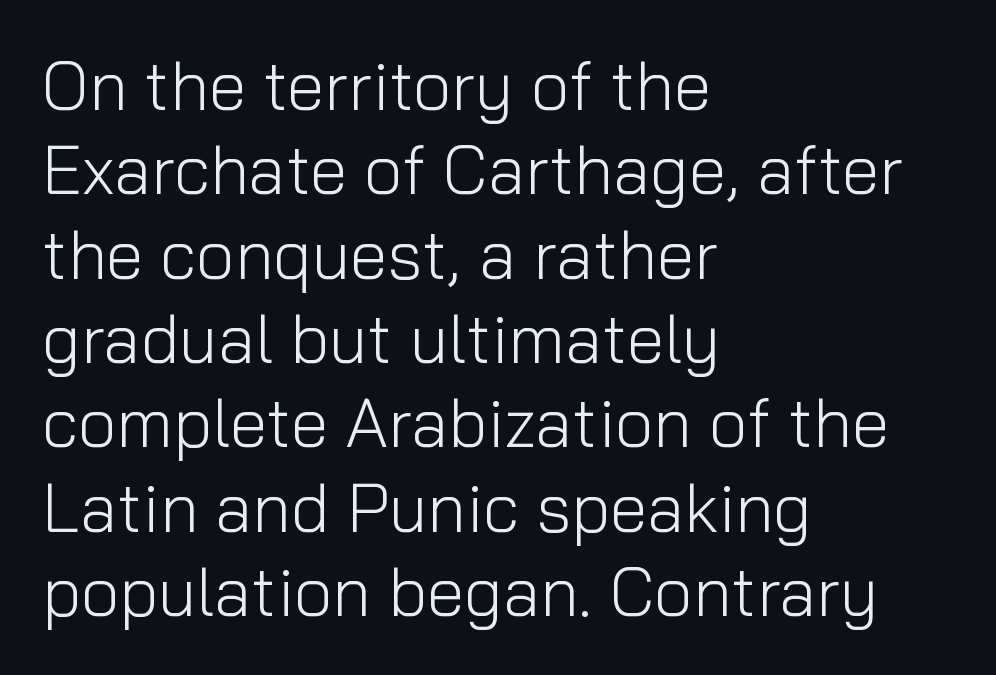
Each letter keeps its own natural width here, so spacing adapts to shape. The tracking reads as untouched default to a designer's eye. The typesetter chose a ragged-right arrangement here. If you drew a line through each stem, it would be perfectly vertical. Letterform terminals end flat and unadorned throughout the passage.
